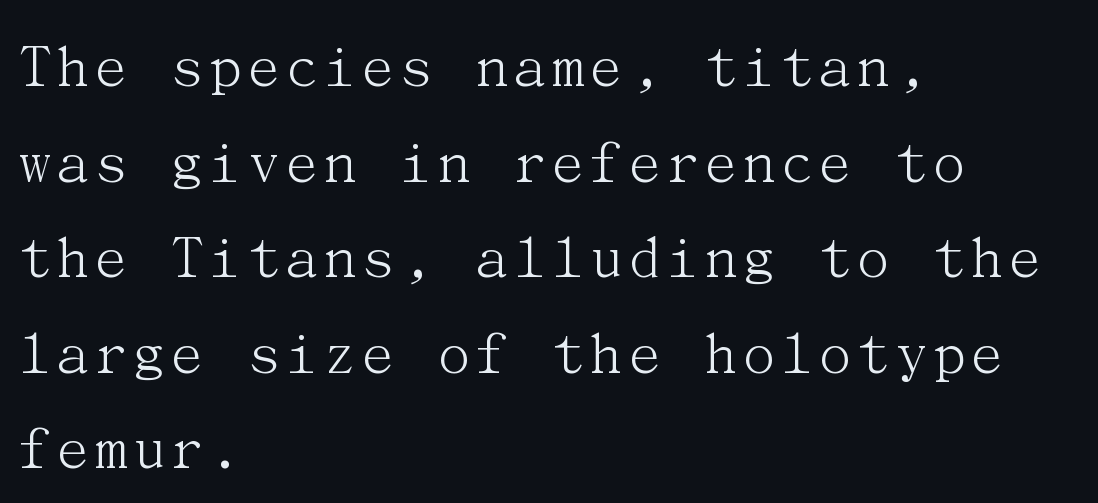
{"serif": "yes", "italic": "no", "bold": "no", "weight": "light", "width": "normal", "stroke_contrast": "medium", "x_height": "medium", "underline": "no", "align": "left", "line_spacing": "normal", "line_spacing_ratio": 1.47, "letter_spacing": "normal", "letter_spacing_em": 0.0, "glyph_px": 65}
